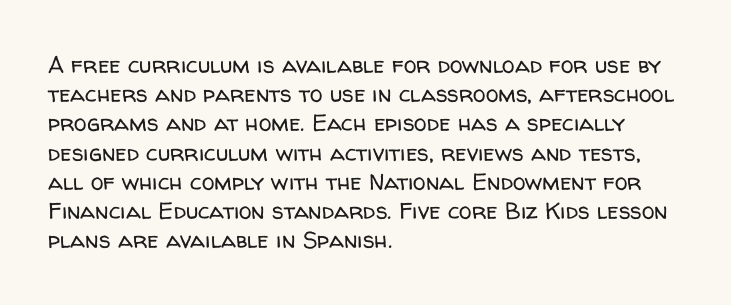
{"italic": "no", "bold": "no", "underline": "no", "align": "left", "line_spacing": "normal", "line_spacing_ratio": 1.27, "letter_spacing": "normal", "letter_spacing_em": 0.0, "glyph_px": 23}
